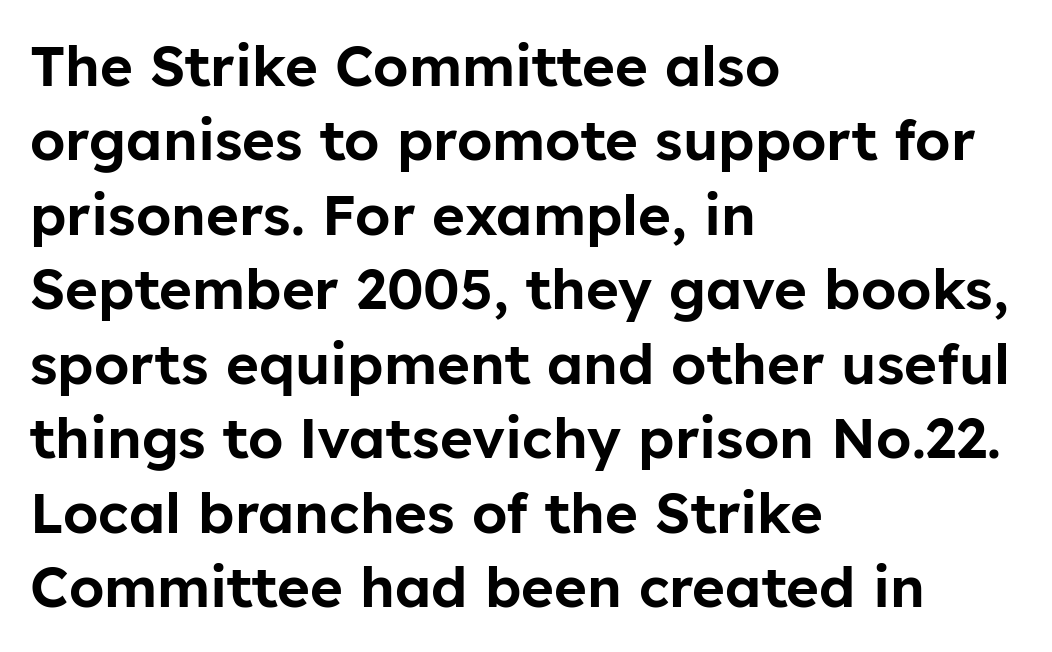
The image shows 56 px sans-serif type, upright; set left-aligned, normal line spacing (1.33x), normal letter spacing, not underlined; low stroke contrast and a medium x-height.
